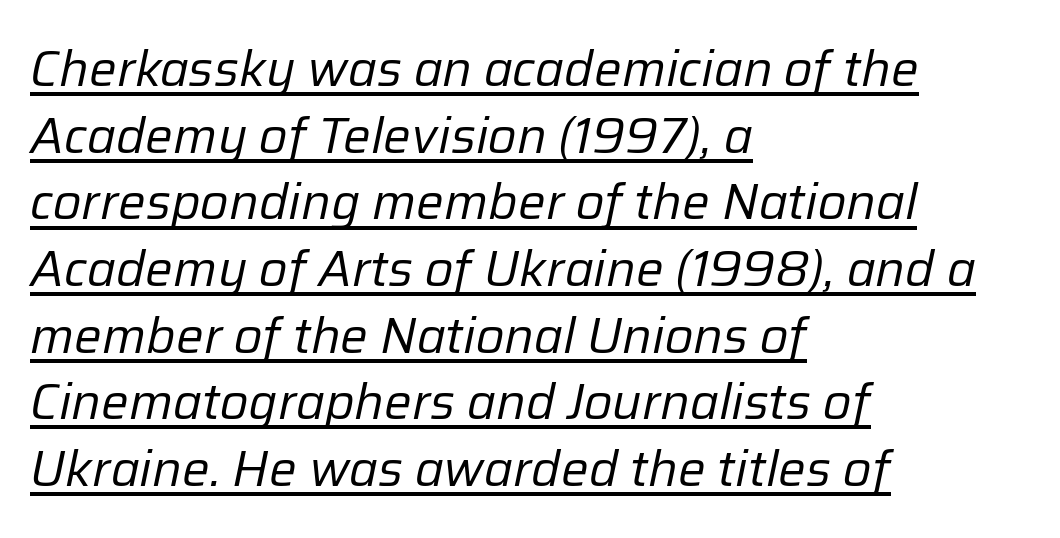
{"italic": "yes", "lean": "right", "slant_degrees": 12, "bold": "no", "weight": "regular", "width": "normal", "stroke_contrast": "low", "x_height": "medium", "monospaced": "no", "underline": "yes", "align": "left", "line_spacing": "normal", "line_spacing_ratio": 1.36, "letter_spacing": "normal", "letter_spacing_em": 0.0, "glyph_px": 49}
